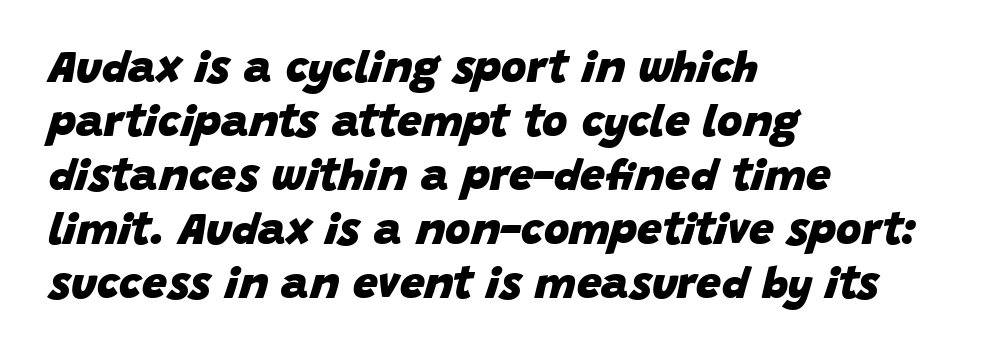
{"italic": "yes", "lean": "right", "slant_degrees": 15, "bold": "yes", "weight": "heavy", "width": "normal", "stroke_contrast": "low", "x_height": "large", "monospaced": "no", "underline": "no", "align": "left", "line_spacing_ratio": 1.23, "letter_spacing": "normal", "letter_spacing_em": 0.0, "glyph_px": 44}
